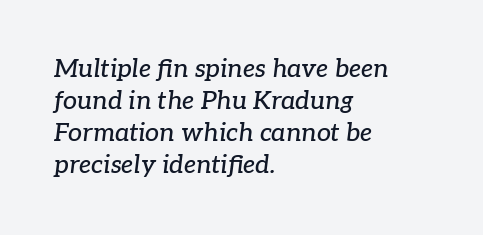
The image shows 25 px text type, italic (leaning right); set left-aligned, normal line spacing (1.28x), normal letter spacing, not underlined.
